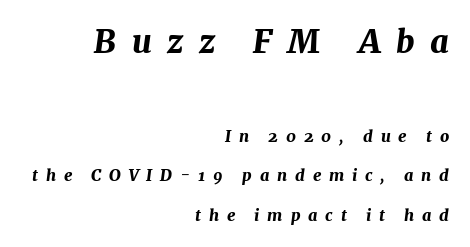
{"italic": "yes", "lean": "right", "slant_degrees": 7, "bold": "yes", "weight": "bold", "width": "normal", "stroke_contrast": "medium", "x_height": "medium", "monospaced": "no", "underline": "no", "align": "right", "line_spacing": "loose", "line_spacing_ratio": 2.47, "letter_spacing": "wide", "letter_spacing_em": 0.49, "larger_block": "first", "size_ratio": 2.0, "glyph_px": 32}
